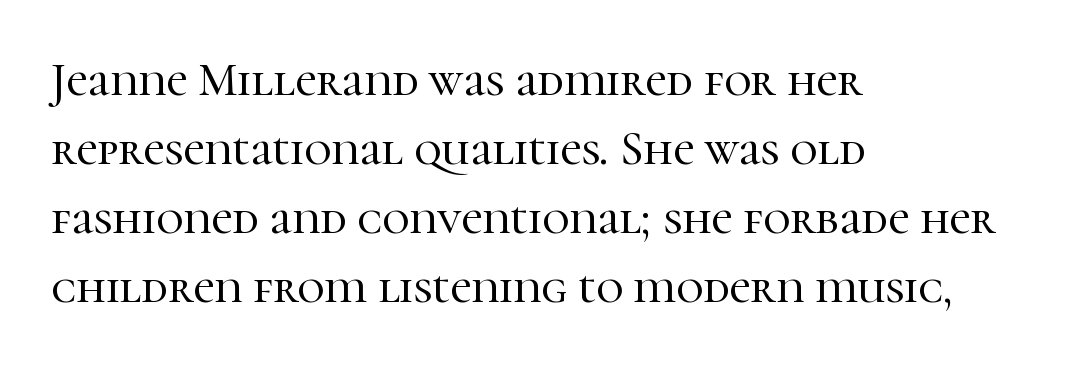
Q: Is the text italic (slanted)? A: No, it is upright.
Q: Is the typeface a serif or a sans-serif typeface? A: Serif.
Q: Is the text underlined? A: No.
Q: How is the paragraph aligned? A: Left-aligned.
Q: Is the spacing between letters normal or unusually wide? A: Normal.
Q: Is the spacing between lines tight, normal or loose? A: Normal.
Q: Width (condensed, normal, or wide)? A: Normal.
Q: Stroke contrast? A: High.
Q: x-height? A: Medium.
Q: Monospaced? A: No.
